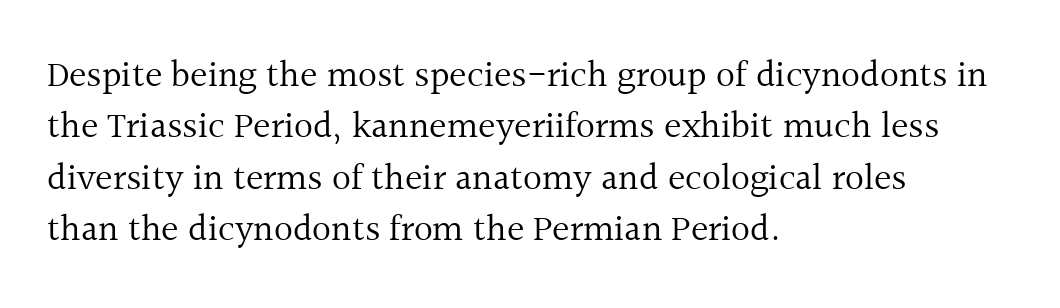
Left-aligned paragraph, ragged on the right. Ordinary non-slanted type is in use. Students, observe: this is what conventionally led text looks like. Anything drawn beneath the words? Only blank space.
